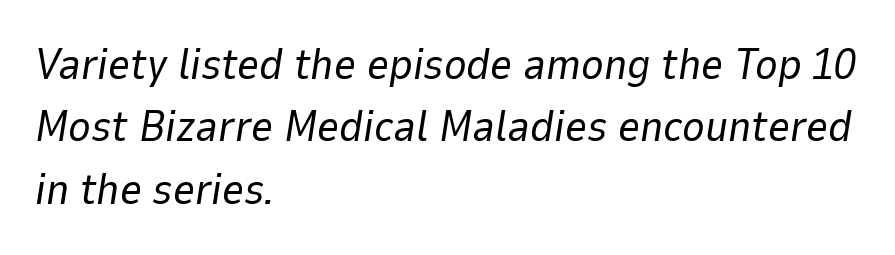
{"italic": "yes", "lean": "right", "slant_degrees": 9, "bold": "no", "weight": "regular", "width": "normal", "stroke_contrast": "low", "x_height": "medium", "monospaced": "no", "underline": "no", "align": "left", "line_spacing": "normal", "line_spacing_ratio": 1.45, "letter_spacing": "normal", "letter_spacing_em": 0.0, "glyph_px": 43}
